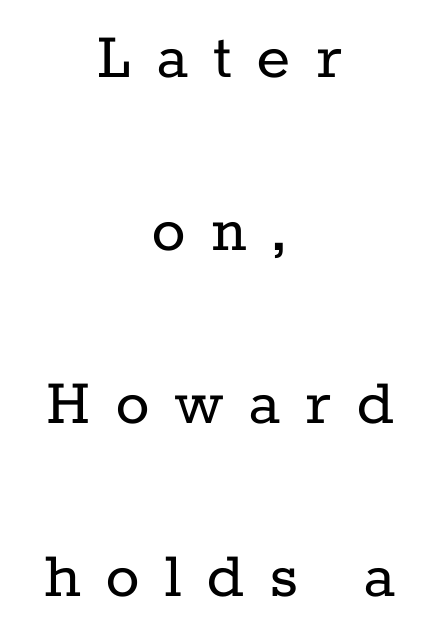
The tracking reads as deliberately expanded to a designer's eye. A typesetter would call this proportional, since set widths differ per character. Students, observe: this is what heavily led, spacious text looks like. Compared with a flush-left layout, this one balances lines on the center instead. It's the straight-up-and-down kind of type. The passage shown is not bold in any degree.
